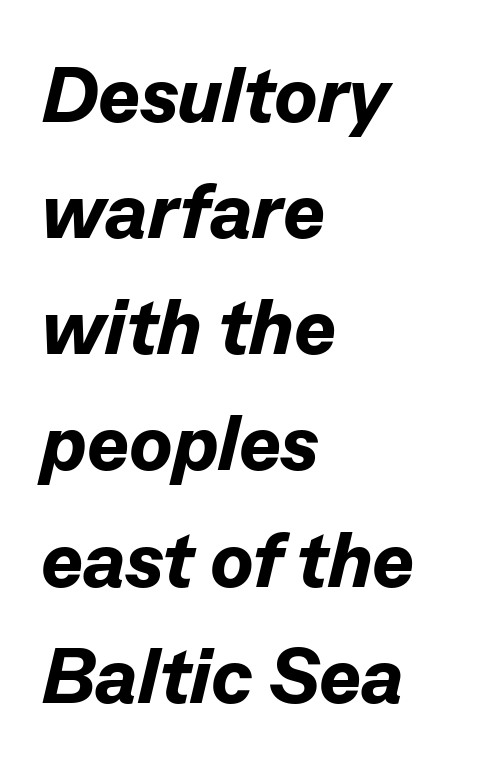
{"italic": "yes", "lean": "right", "slant_degrees": 13, "bold": "yes", "weight": "bold", "width": "normal", "stroke_contrast": "low", "x_height": "medium", "monospaced": "no", "underline": "no", "align": "left", "line_spacing": "normal", "line_spacing_ratio": 1.47, "letter_spacing": "normal", "letter_spacing_em": 0.0, "glyph_px": 79}
